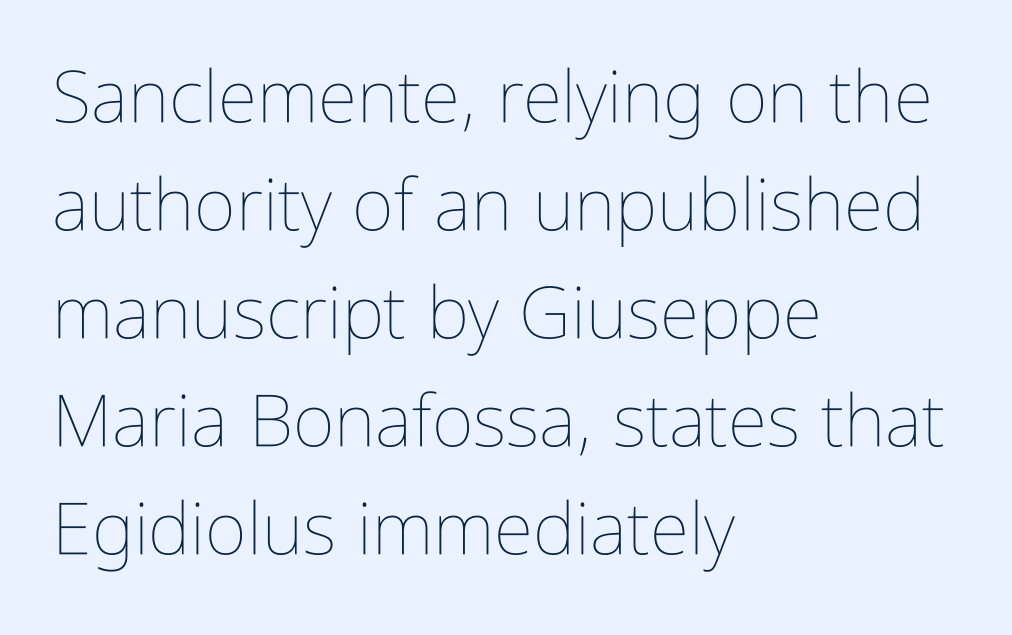
The image shows 72 px thin, condensed type, upright; set left-aligned, normal line spacing (1.5x), normal letter spacing, not underlined; low stroke contrast and a medium x-height.
